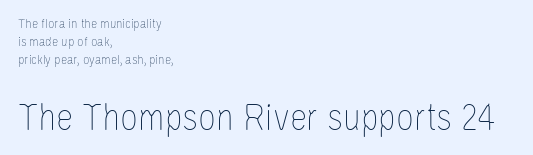
Q: Is the text bold? A: No.
Q: Is the text italic (slanted)? A: No, it is upright.
Q: Is the text underlined? A: No.
Q: How is the paragraph aligned? A: Left-aligned.
Q: Is the spacing between letters normal or unusually wide? A: Normal.
Q: Is the spacing between lines tight, normal or loose? A: Normal.
Q: Which block of text is set in a larger size, the first (top) or the second (bottom)? A: The second (bottom) one.
Q: Width (condensed, normal, or wide)? A: Condensed.
Q: Stroke contrast? A: Low.
Q: x-height? A: Large.
Q: Monospaced? A: No.
